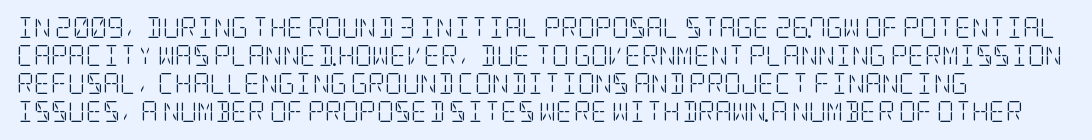
Q: Is the text bold? A: No.
Q: Is the text italic (slanted)? A: No, it is upright.
Q: Is the text underlined? A: No.
Q: How is the paragraph aligned? A: Left-aligned.
Q: Is the spacing between letters normal or unusually wide? A: Normal.
Q: Is the spacing between lines tight, normal or loose? A: Normal.
